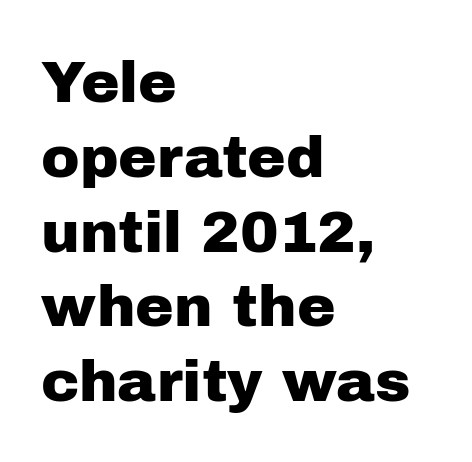
Q: Is the text italic (slanted)? A: No, it is upright.
Q: Is the typeface a serif or a sans-serif typeface? A: Sans-serif.
Q: Is the text underlined? A: No.
Q: How is the paragraph aligned? A: Left-aligned.
Q: Is the spacing between letters normal or unusually wide? A: Normal.
Q: Is the spacing between lines tight, normal or loose? A: Normal.
Q: Width (condensed, normal, or wide)? A: Normal.
Q: Stroke contrast? A: Low.
Q: x-height? A: Medium.
Q: Monospaced? A: No.
